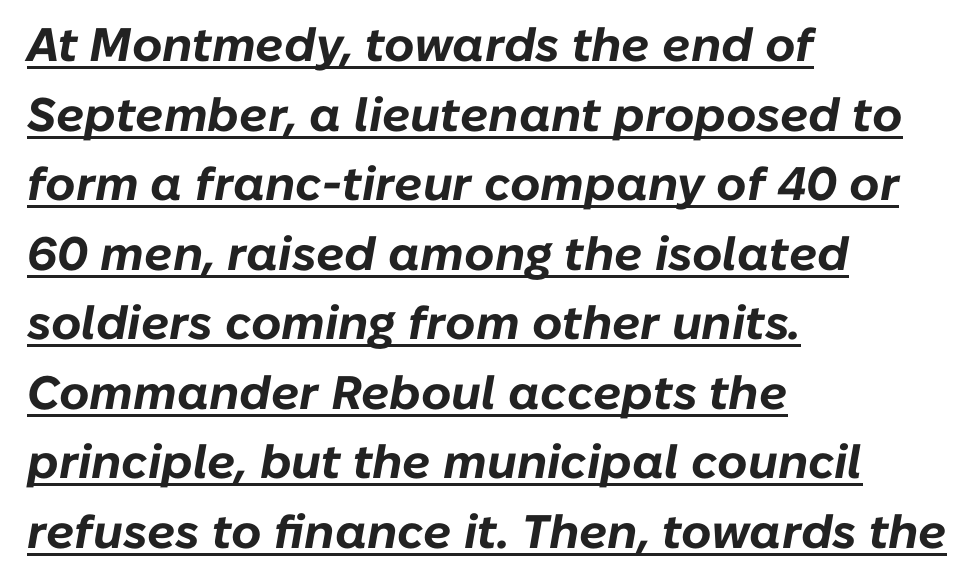
The image shows 47 px bold type, italic (leaning right); set left-aligned, normal line spacing (1.48x), normal letter spacing, underlined; low stroke contrast and a medium x-height.
